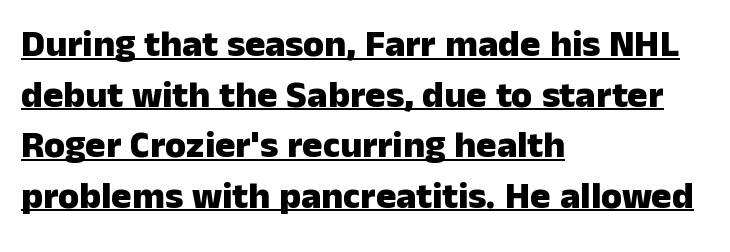
The image shows 38 px heavy sans-serif type, upright; set left-aligned, normal line spacing (1.33x), normal letter spacing, underlined; low stroke contrast and a medium x-height.
